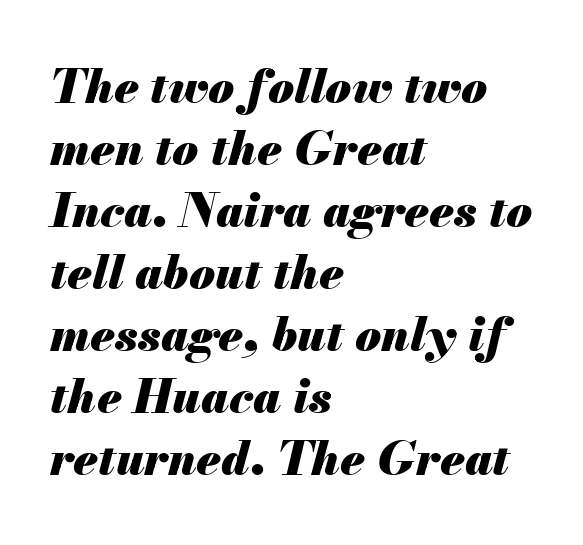
Q: Is the text bold? A: Yes.
Q: Is the text italic (slanted)? A: Yes, it leans right by about 13 degrees.
Q: Is the text underlined? A: No.
Q: How is the paragraph aligned? A: Left-aligned.
Q: Is the spacing between letters normal or unusually wide? A: Normal.
Q: Is the spacing between lines tight, normal or loose? A: Normal.
Q: Width (condensed, normal, or wide)? A: Normal.
Q: Stroke contrast? A: Medium.
Q: x-height? A: Small.
Q: Monospaced? A: No.
